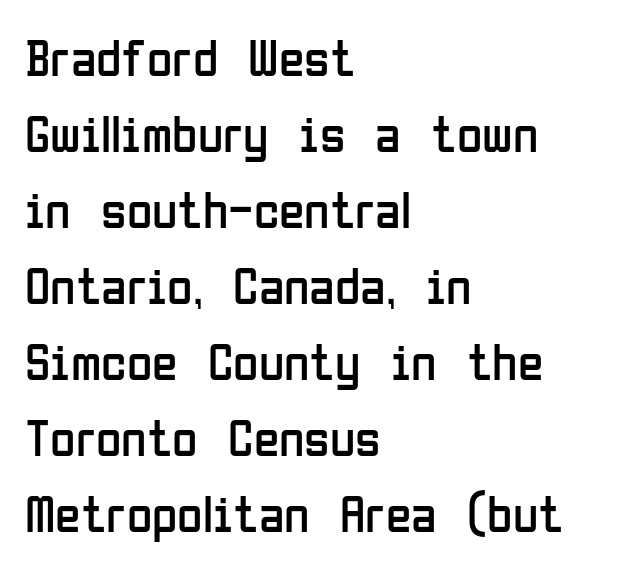
{"serif": "no", "italic": "no", "bold": "no", "weight": "regular", "width": "condensed", "stroke_contrast": "low", "x_height": "medium", "monospaced": "no", "underline": "no", "align": "left", "line_spacing": "normal", "line_spacing_ratio": 1.46, "letter_spacing": "normal", "letter_spacing_em": 0.0, "glyph_px": 52}
